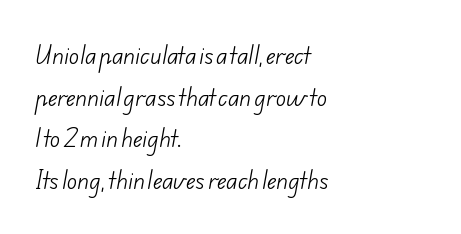
The image shows 22 px text type; set left-aligned, line spacing 1.89x, normal letter spacing, not underlined.
